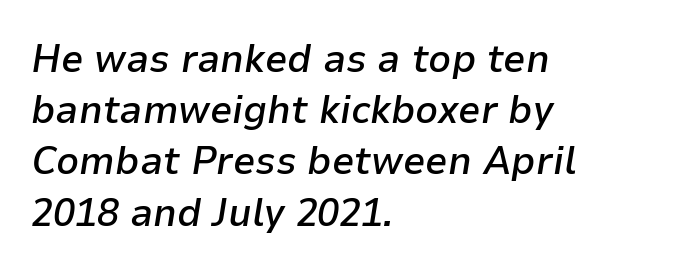
These words are printed semibold, heavier than regular yet not bold. Casual observation: everything's shoved over to the left. The baseline area is clear. Quick note: italic. Line spacing here is normal.
